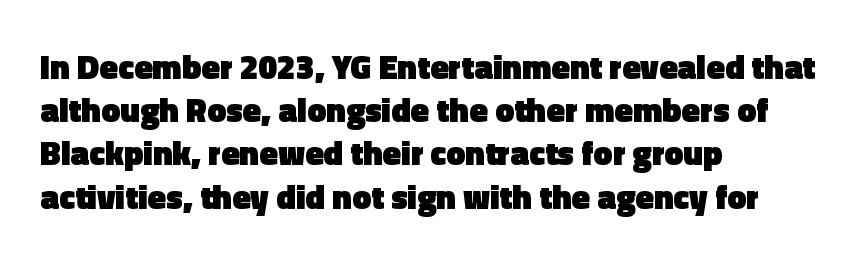
Q: Is the text bold? A: Yes.
Q: Is the text italic (slanted)? A: No, it is upright.
Q: Is the typeface a serif or a sans-serif typeface? A: Sans-serif.
Q: Is the text underlined? A: No.
Q: How is the paragraph aligned? A: Left-aligned.
Q: Is the spacing between letters normal or unusually wide? A: Normal.
Q: Is the spacing between lines tight, normal or loose? A: Normal.
Q: Width (condensed, normal, or wide)? A: Normal.
Q: x-height? A: Medium.
Q: Monospaced? A: No.
